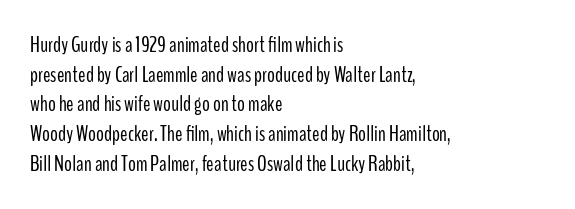
Unmarked baselines from the first word to the last. The designer left line spacing at the default. The rendering anchors every line to the left-hand side. The gaps between neighbouring characters are ordinary and unremarkable. The type sits square on the baseline with zero lean.
